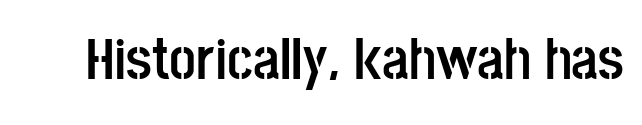
The image shows 59 px semibold, condensed sans-serif type, upright; set normal letter spacing, not underlined; low stroke contrast and a large x-height.
